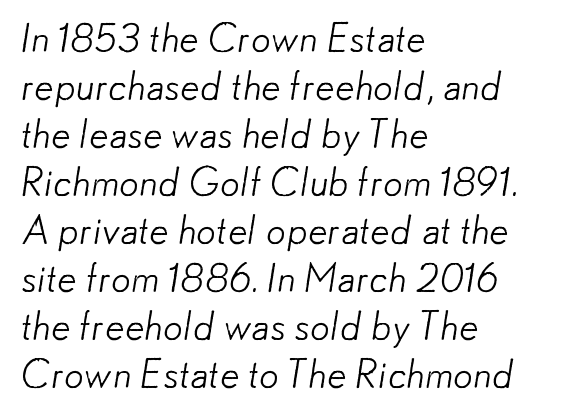
Look at the bottom of the vertical strokes: they stop flat, with no serifs. Ink coverage per letter is moderate at most. The passage shown is typed in a proportional face where columns would drift. Unmarked baselines from the first word to the last. The tracking reads as untouched default to a designer's eye.
